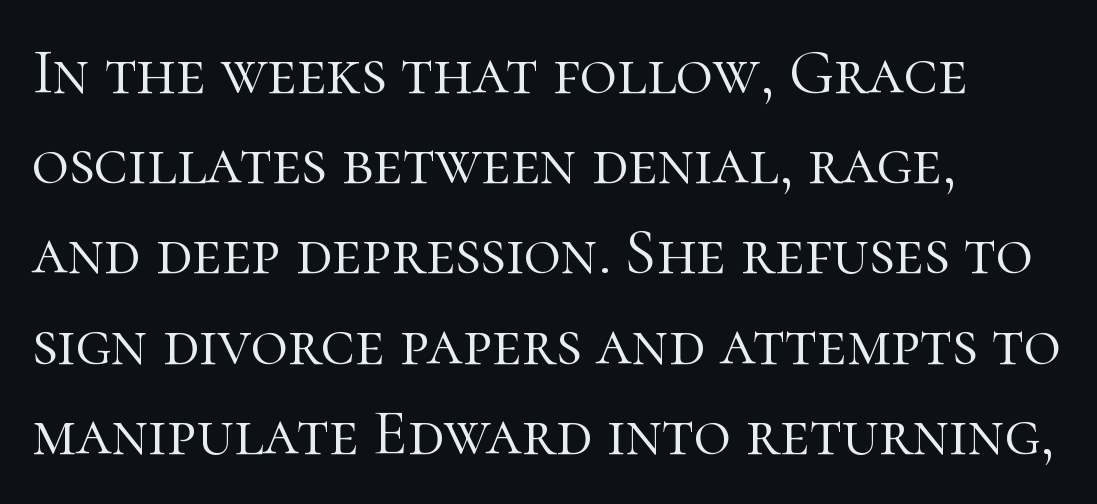
{"serif": "yes", "italic": "no", "bold": "no", "weight": "light", "width": "normal", "stroke_contrast": "high", "x_height": "medium", "monospaced": "no", "underline": "no", "align": "left", "line_spacing": "normal", "line_spacing_ratio": 1.41, "letter_spacing": "normal", "letter_spacing_em": 0.0, "glyph_px": 64}
